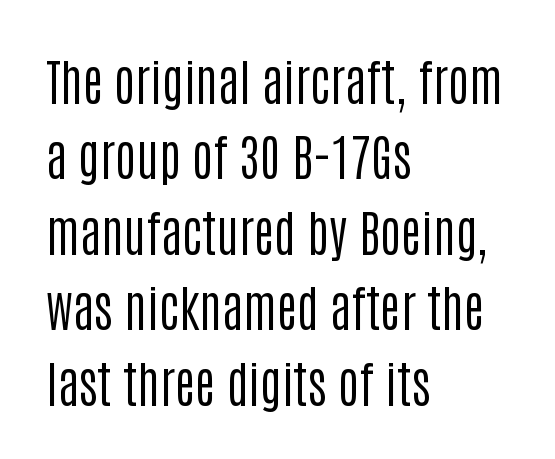
The image shows 50 px regular-weight, condensed sans-serif type, upright; set left-aligned, normal line spacing (1.51x), normal letter spacing, not underlined; low stroke contrast and a large x-height.
